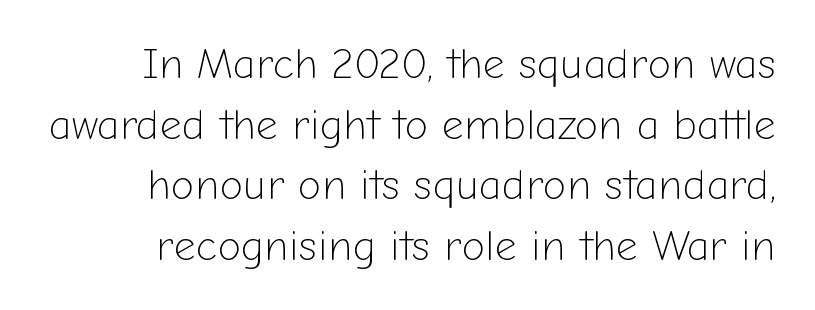
{"serif": "no", "italic": "no", "bold": "no", "weight": "light", "width": "normal", "stroke_contrast": "low", "x_height": "medium", "monospaced": "no", "underline": "no", "line_spacing": "normal", "line_spacing_ratio": 1.41, "letter_spacing": "normal", "letter_spacing_em": 0.0, "glyph_px": 43}
